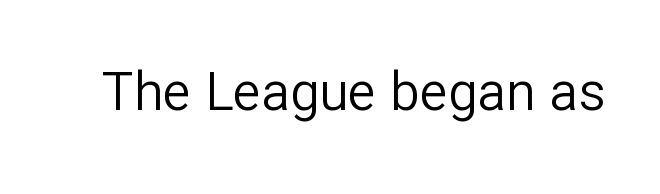
No feet cap the strokes, marking this as sans-serif type. How are the letters spaced? Ordinarily, with no added tracking. Heft: none added — not bold. These lines are rendered in a variable-pitch font.
